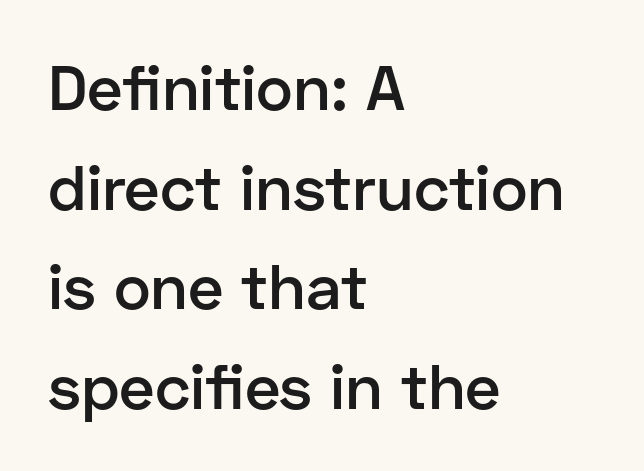
The image shows 63 px semibold sans-serif type, upright; set left-aligned, normal line spacing (1.58x), normal letter spacing, not underlined; low stroke contrast and a medium x-height.
